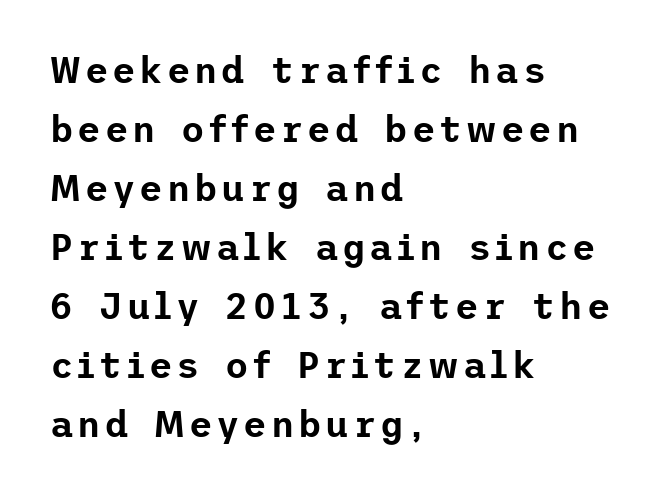
{"serif": "no", "italic": "no", "width": "normal", "stroke_contrast": "low", "x_height": "medium", "underline": "no", "align": "left", "line_spacing": "normal", "line_spacing_ratio": 1.64, "glyph_px": 36}
